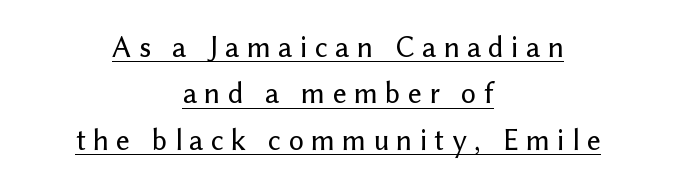
Q: Is the text italic (slanted)? A: No, it is upright.
Q: Is the typeface a serif or a sans-serif typeface? A: Sans-serif.
Q: Is the text underlined? A: Yes.
Q: How is the paragraph aligned? A: Centered.
Q: Is the spacing between letters normal or unusually wide? A: Unusually wide.
Q: Is the spacing between lines tight, normal or loose? A: Normal.
Q: Width (condensed, normal, or wide)? A: Normal.
Q: Stroke contrast? A: Low.
Q: x-height? A: Medium.
Q: Monospaced? A: No.
